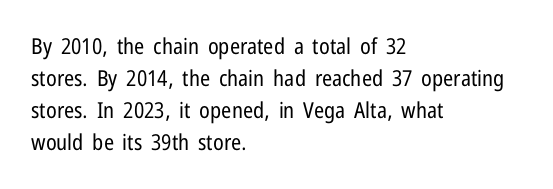
Weight: in the light-to-regular range. These lines keep a tight, regular rhythm from letter to letter. Any mark beneath the type? The region is blank. Left-aligned paragraph, ragged on the right. If you drew a line through each stem, it would be perfectly vertical. Honestly, the row spacing looks completely unremarkable.
